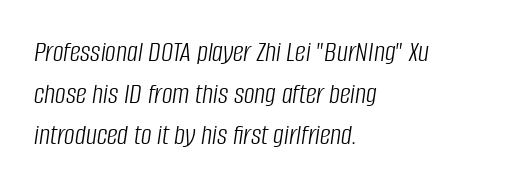
The rendering uses natural spacing where letterforms have individual widths. The face used here has a pronounced slope to its letters. The glyphs are unaccompanied by any horizontal stroke below them. Letter spacing: default. Where is the straight margin? On the left.
